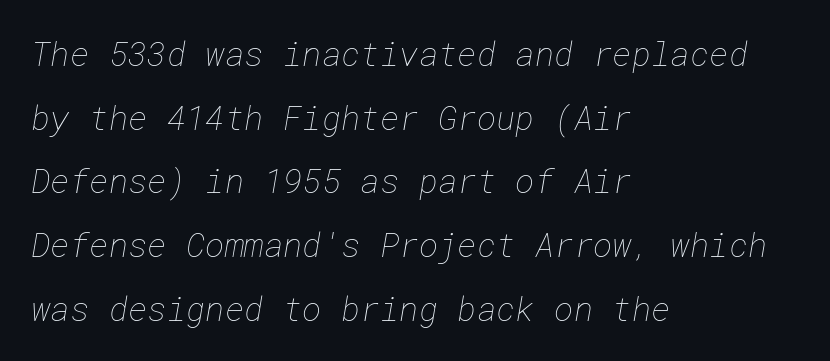
Q: Is the text bold? A: No.
Q: Is the text underlined? A: No.
Q: How is the paragraph aligned? A: Left-aligned.
Q: Is the spacing between letters normal or unusually wide? A: Normal.
Q: Is the spacing between lines tight, normal or loose? A: Loose.
Q: Width (condensed, normal, or wide)? A: Normal.
Q: Stroke contrast? A: Low.
Q: x-height? A: Medium.
